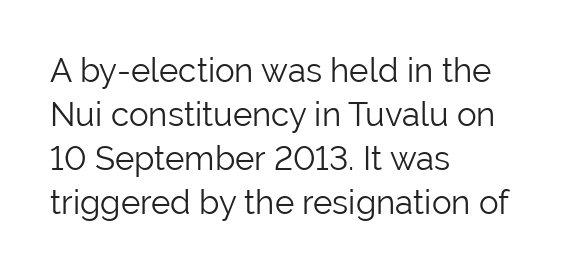
A typesetter would call this proportional, since set widths differ per character. Rule under the text: the space is simply empty. Line starts are locked; line ends wander. Nope, not italic — everything's standing straight. Nobody touched the tracking dial on this one. Nothing heavy about these letters — not bold at all.
